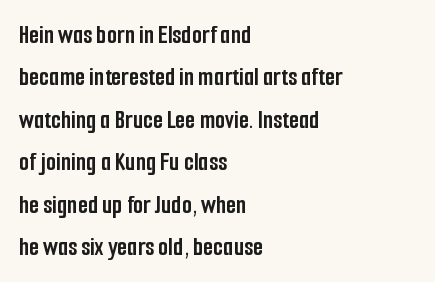
The image shows 26 px bold type, upright; set left-aligned, normal line spacing (1.63x), normal letter spacing, not underlined.
